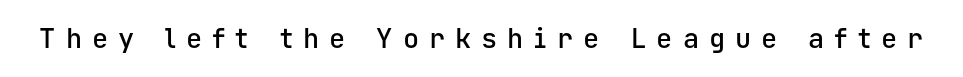
{"italic": "no", "bold": "semi", "underline": "no", "letter_spacing": "wide", "letter_spacing_em": 0.37, "glyph_px": 27}
